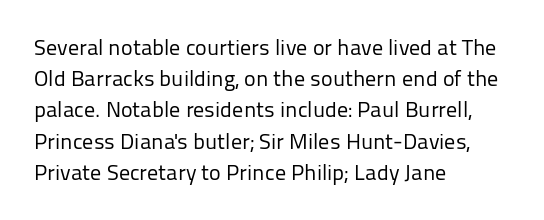
Q: Is the text bold? A: No.
Q: Is the text italic (slanted)? A: No, it is upright.
Q: Is the text underlined? A: No.
Q: How is the paragraph aligned? A: Left-aligned.
Q: Is the spacing between letters normal or unusually wide? A: Normal.
Q: Is the spacing between lines tight, normal or loose? A: Normal.
